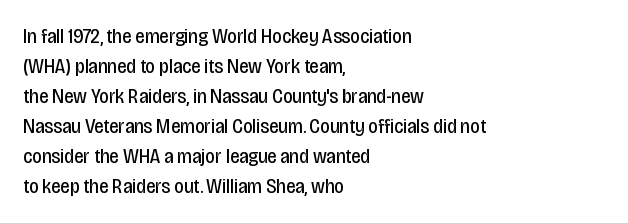
Q: Is the text bold? A: No.
Q: Is the text italic (slanted)? A: No, it is upright.
Q: Is the text underlined? A: No.
Q: How is the paragraph aligned? A: Left-aligned.
Q: Is the spacing between letters normal or unusually wide? A: Normal.
Q: Is the spacing between lines tight, normal or loose? A: Normal.
